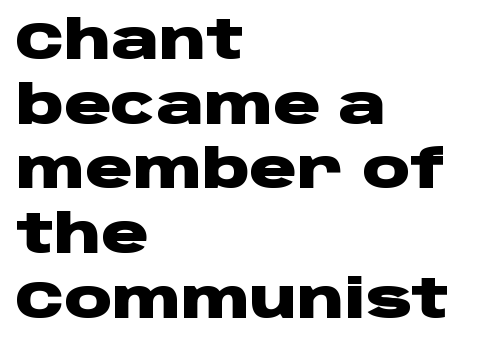
{"serif": "no", "italic": "no", "bold": "yes", "weight": "heavy", "width": "wide", "stroke_contrast": "low", "x_height": "large", "monospaced": "no", "underline": "no", "align": "left", "line_spacing_ratio": 1.22, "letter_spacing": "normal", "letter_spacing_em": 0.0, "glyph_px": 53}
